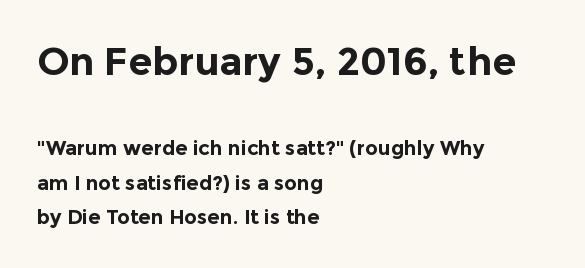
{"serif": "no", "italic": "no", "bold": "yes", "weight": "bold", "width": "normal", "x_height": "medium", "monospaced": "no", "underline": "no", "align": "left", "line_spacing_ratio": 1.72, "letter_spacing": "normal", "letter_spacing_em": 0.0, "larger_block": "first", "size_ratio": 1.95, "glyph_px": 39}
